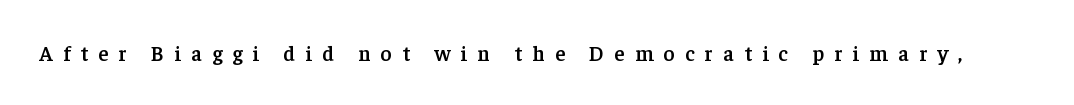
The axis of the letterforms is exactly vertical. Glyph-to-glyph distance is far greater than everyday printed text. A bare baseline throughout the passage. The strokes are fattened partway — semibold, not bold.
